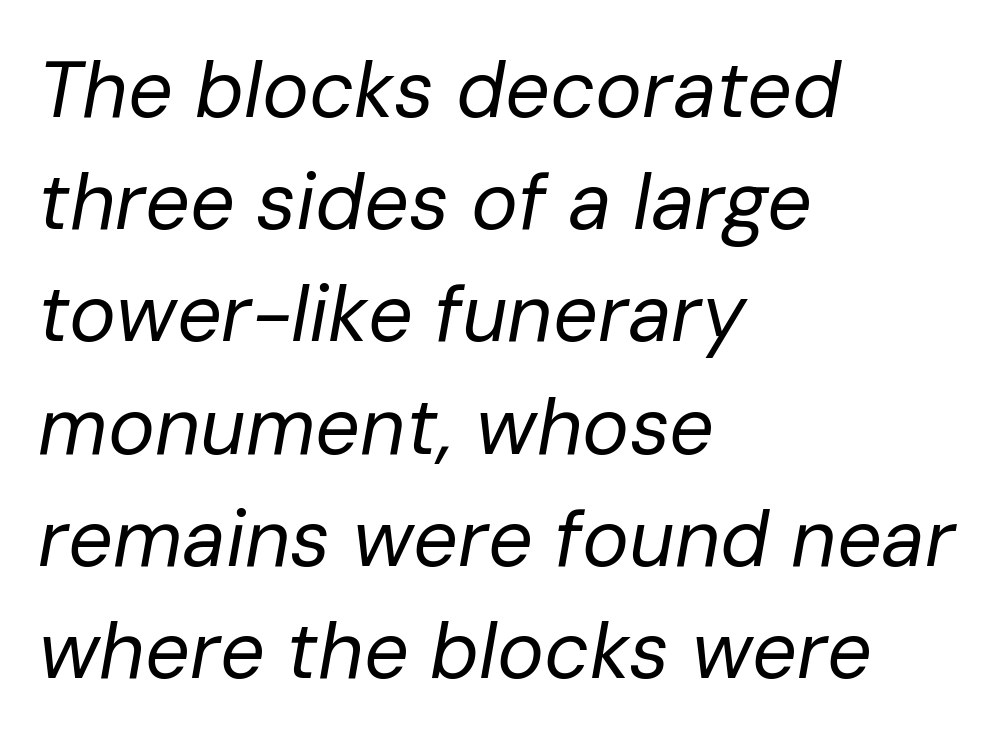
Q: Is the text bold? A: No.
Q: Is the text italic (slanted)? A: Yes, it leans right by about 10 degrees.
Q: Is the text underlined? A: No.
Q: How is the paragraph aligned? A: Left-aligned.
Q: Is the spacing between letters normal or unusually wide? A: Normal.
Q: Is the spacing between lines tight, normal or loose? A: Normal.
Q: Width (condensed, normal, or wide)? A: Normal.
Q: Stroke contrast? A: Low.
Q: x-height? A: Medium.
Q: Monospaced? A: No.
